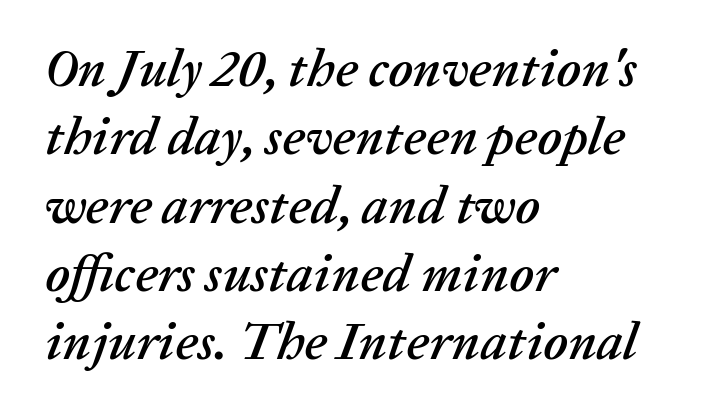
Q: Is the text italic (slanted)? A: Yes, it leans right by about 20 degrees.
Q: Is the text underlined? A: No.
Q: How is the paragraph aligned? A: Left-aligned.
Q: Is the spacing between letters normal or unusually wide? A: Normal.
Q: Is the spacing between lines tight, normal or loose? A: Normal.
Q: Width (condensed, normal, or wide)? A: Normal.
Q: Stroke contrast? A: Low.
Q: x-height? A: Medium.
Q: Monospaced? A: No.
